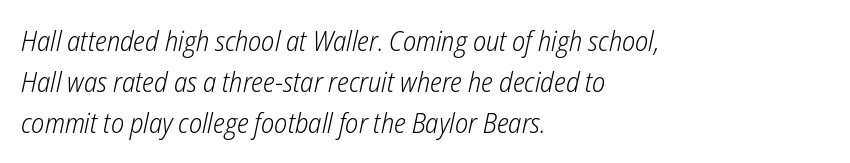
The space directly below the letters is spotless. One-word summary of the alignment: left. Regarding leading, the lines here are spaced in the standard way. Tracking value appears to be zero — textbook default spacing. Stem width sits at or under what a default text font uses. The typography opts for an oblique posture over an upright one.
